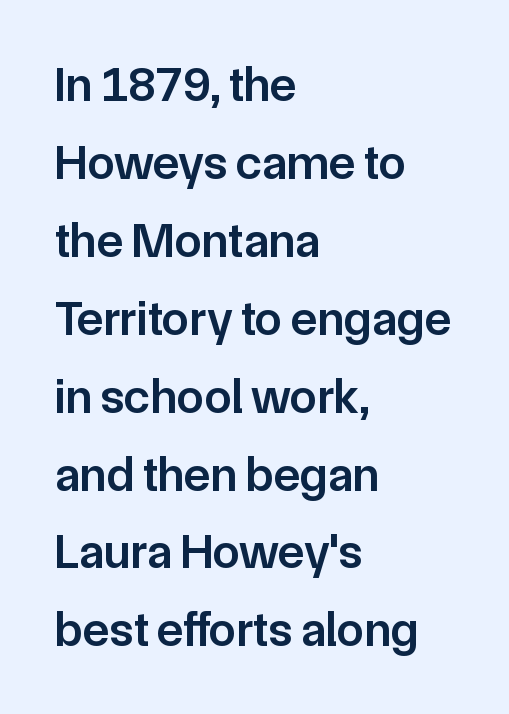
Q: Is the text bold? A: Semi-bold.
Q: Is the text italic (slanted)? A: No, it is upright.
Q: Is the typeface a serif or a sans-serif typeface? A: Sans-serif.
Q: Is the text underlined? A: No.
Q: How is the paragraph aligned? A: Left-aligned.
Q: Is the spacing between letters normal or unusually wide? A: Normal.
Q: Is the spacing between lines tight, normal or loose? A: Normal.
Q: Width (condensed, normal, or wide)? A: Normal.
Q: Stroke contrast? A: Low.
Q: x-height? A: Medium.
Q: Monospaced? A: No.
